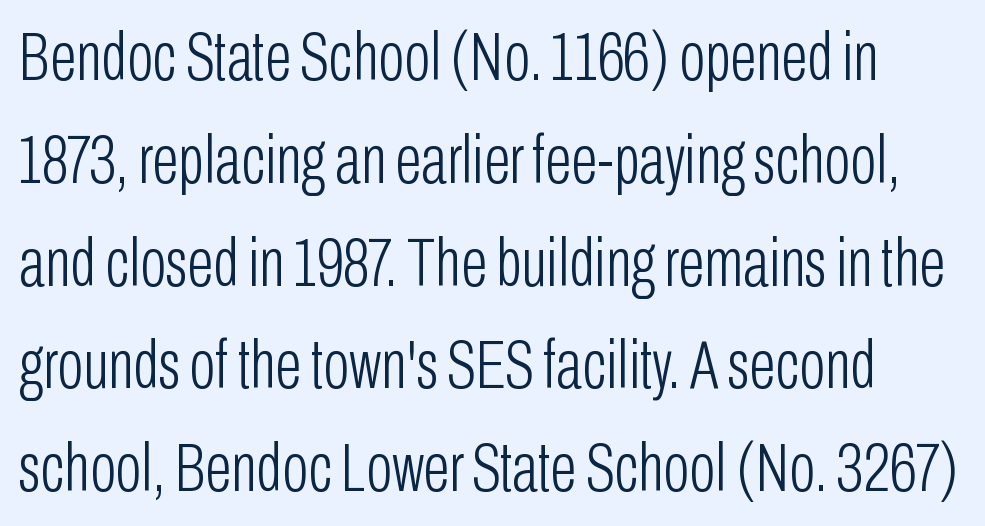
{"serif": "no", "italic": "no", "bold": "no", "weight": "light", "width": "condensed", "stroke_contrast": "low", "x_height": "medium", "monospaced": "no", "underline": "no", "line_spacing": "normal", "line_spacing_ratio": 1.49, "letter_spacing": "normal", "letter_spacing_em": 0.0, "glyph_px": 69}
